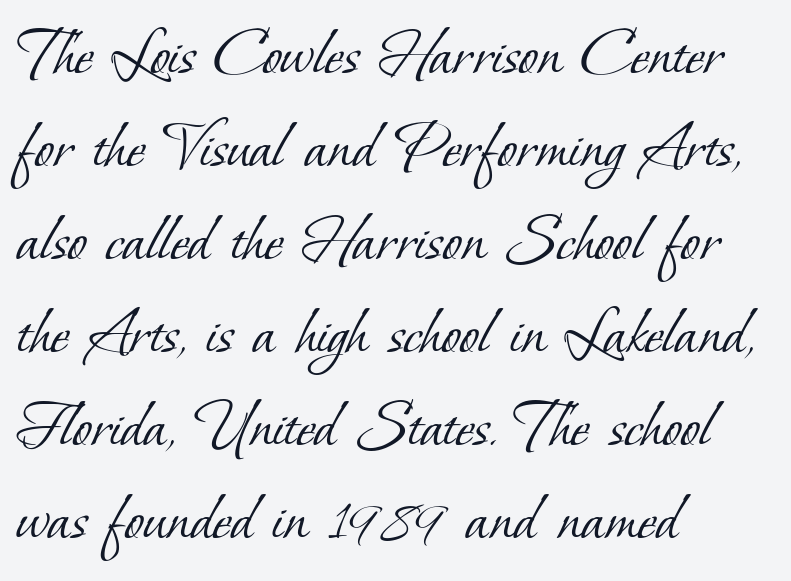
Q: Is the text bold? A: No.
Q: Is the typeface a serif or a sans-serif typeface? A: Serif.
Q: Is the text underlined? A: No.
Q: How is the paragraph aligned? A: Left-aligned.
Q: Is the spacing between letters normal or unusually wide? A: Normal.
Q: Is the spacing between lines tight, normal or loose? A: Normal.
Q: Width (condensed, normal, or wide)? A: Normal.
Q: Stroke contrast? A: Low.
Q: x-height? A: Small.
Q: Monospaced? A: No.
